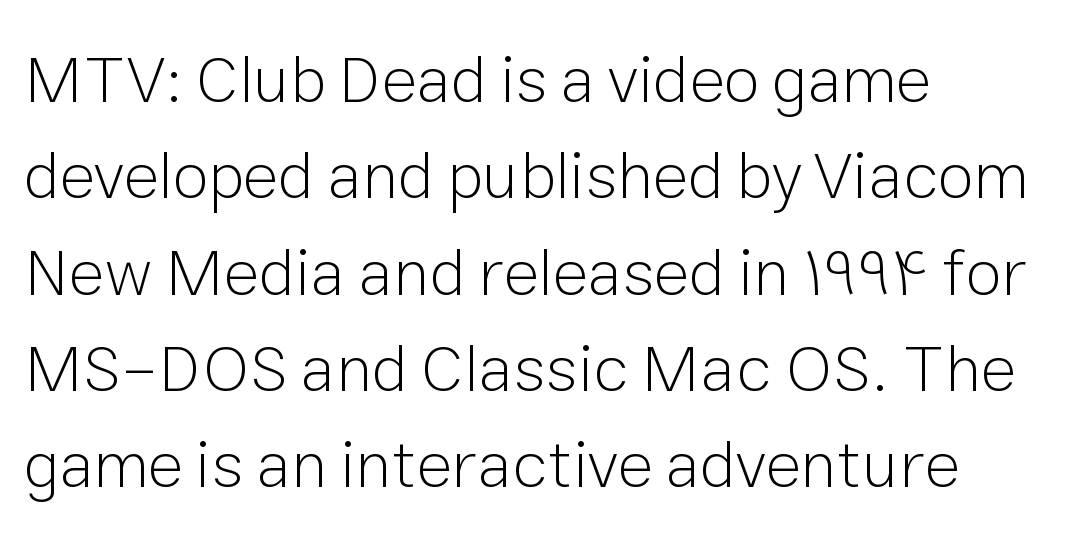
Q: Is the text bold? A: No.
Q: Is the text italic (slanted)? A: No, it is upright.
Q: Is the typeface a serif or a sans-serif typeface? A: Sans-serif.
Q: Is the text underlined? A: No.
Q: How is the paragraph aligned? A: Left-aligned.
Q: Is the spacing between letters normal or unusually wide? A: Normal.
Q: Is the spacing between lines tight, normal or loose? A: Normal.
Q: Width (condensed, normal, or wide)? A: Normal.
Q: Stroke contrast? A: Low.
Q: x-height? A: Medium.
Q: Monospaced? A: No.
